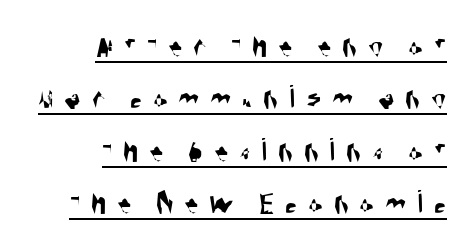
Q: Is the typeface a serif or a sans-serif typeface? A: Sans-serif.
Q: Is the text underlined? A: Yes.
Q: How is the paragraph aligned? A: Right-aligned.
Q: Is the spacing between letters normal or unusually wide? A: Unusually wide.
Q: Is the spacing between lines tight, normal or loose? A: Normal.
Q: Width (condensed, normal, or wide)? A: Condensed.
Q: Stroke contrast? A: Medium.
Q: x-height? A: Large.
Q: Monospaced? A: No.
